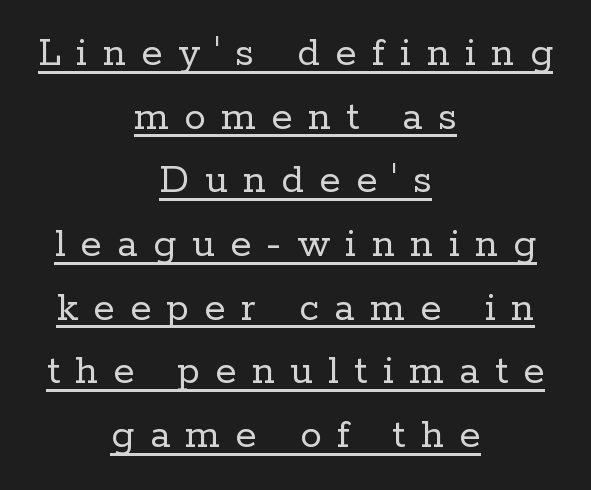
{"serif": "yes", "italic": "no", "bold": "no", "weight": "regular", "width": "normal", "stroke_contrast": "low", "x_height": "medium", "monospaced": "no", "underline": "yes", "align": "center", "line_spacing": "normal", "line_spacing_ratio": 1.48, "letter_spacing": "wide", "letter_spacing_em": 0.36, "glyph_px": 43}
